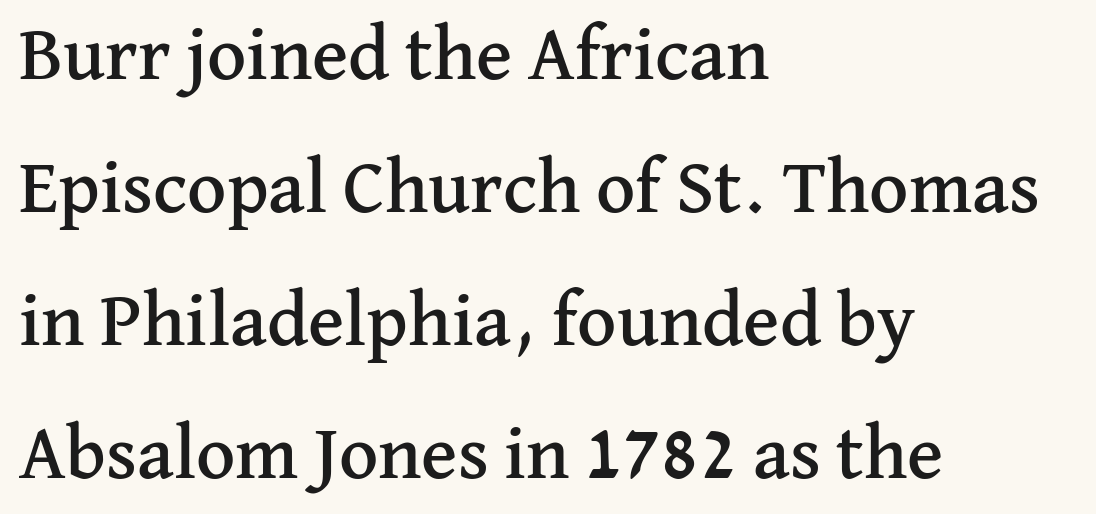
Caption: standard tracking, unaltered. Little horizontal feet cap the strokes, marking this as serif type. Proportional: the letters do not fall into vertical columns. Unlike italic type, these characters show no tilt at all.
